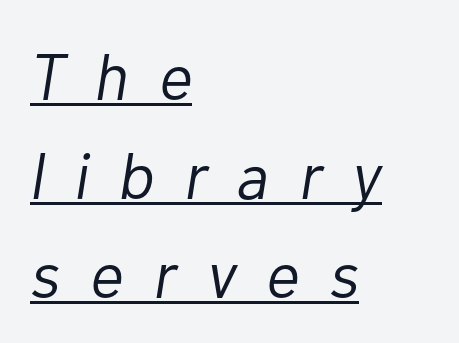
There's an unmistakable incline to the writing here. Think of a printed novel: that variable character pitch is what you see here. Underline: present. Students, note that the glyphs here are deliberately spaced far apart. Each line starts at the same left margin while the right side varies.
